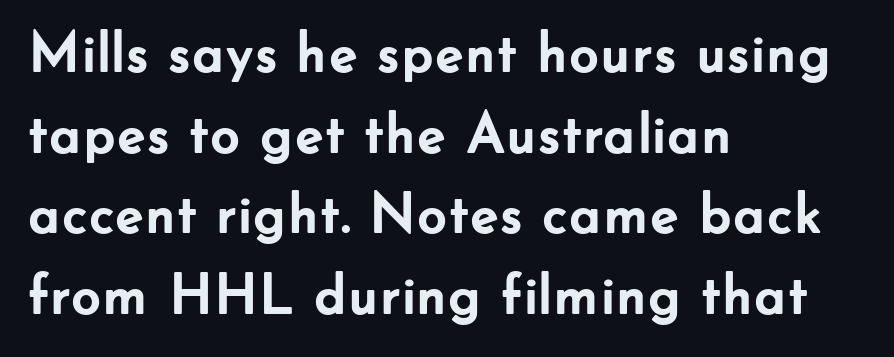
{"serif": "no", "italic": "no", "bold": "yes", "weight": "semibold", "width": "normal", "stroke_contrast": "low", "x_height": "small", "monospaced": "no", "underline": "no", "align": "left", "line_spacing": "normal", "line_spacing_ratio": 1.39, "letter_spacing": "normal", "letter_spacing_em": 0.0, "glyph_px": 58}
